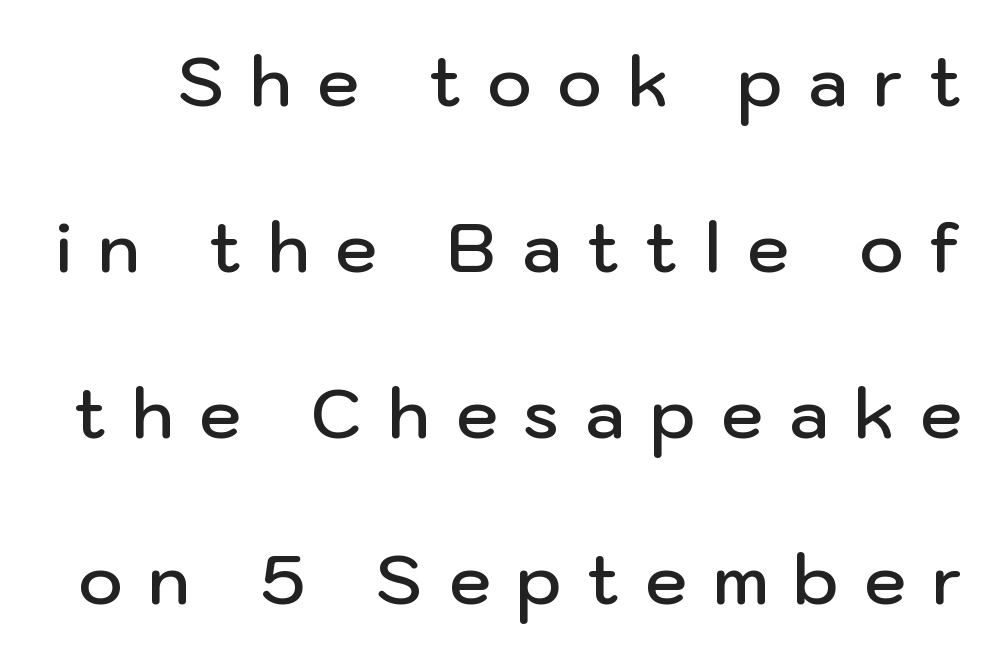
{"serif": "no", "italic": "no", "bold": "semi", "weight": "semibold", "width": "normal", "stroke_contrast": "low", "x_height": "medium", "monospaced": "no", "underline": "no", "line_spacing": "loose", "line_spacing_ratio": 2.48, "letter_spacing": "wide", "letter_spacing_em": 0.39, "glyph_px": 67}
